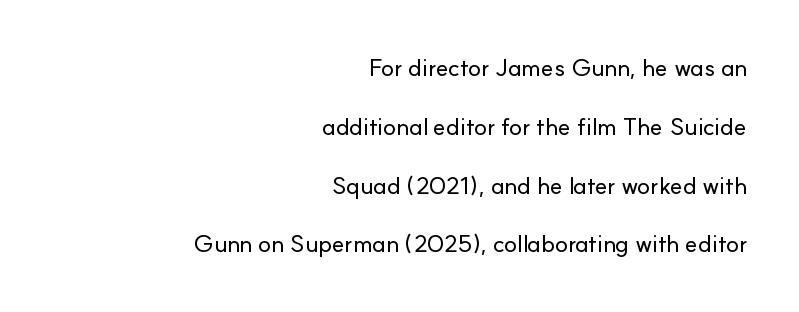
Q: Is the text italic (slanted)? A: No, it is upright.
Q: Is the text underlined? A: No.
Q: How is the paragraph aligned? A: Right-aligned.
Q: Is the spacing between letters normal or unusually wide? A: Normal.
Q: Is the spacing between lines tight, normal or loose? A: Loose.
